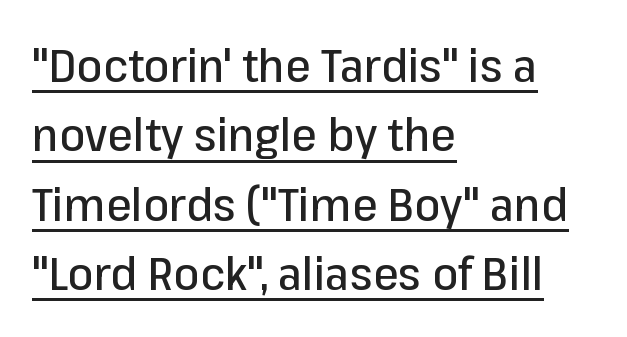
The paragraph has a hard left edge and a soft right edge. These lines are rendered in a variable-pitch font. Caption: standard tracking, unaltered. A typesetter would call this leading conventional body-copy spacing.
